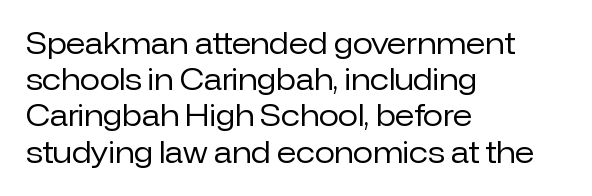
Q: Is the text bold? A: No.
Q: Is the text italic (slanted)? A: No, it is upright.
Q: Is the typeface a serif or a sans-serif typeface? A: Sans-serif.
Q: Is the text underlined? A: No.
Q: How is the paragraph aligned? A: Left-aligned.
Q: Is the spacing between letters normal or unusually wide? A: Normal.
Q: Is the spacing between lines tight, normal or loose? A: Normal.
Q: Width (condensed, normal, or wide)? A: Normal.
Q: Stroke contrast? A: Low.
Q: x-height? A: Medium.
Q: Monospaced? A: No.
